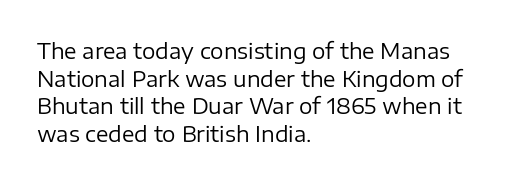
Q: Is the text bold? A: No.
Q: Is the text italic (slanted)? A: No, it is upright.
Q: Is the text underlined? A: No.
Q: How is the paragraph aligned? A: Left-aligned.
Q: Is the spacing between letters normal or unusually wide? A: Normal.
Q: Is the spacing between lines tight, normal or loose? A: Normal.
